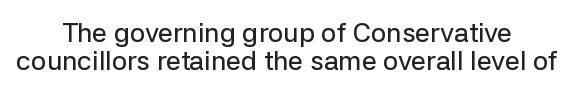
Italic: no, the glyphs are upright roman. There is no visible air inserted between adjacent glyphs. Cramped leading. The passage shown is not underscored anywhere.
